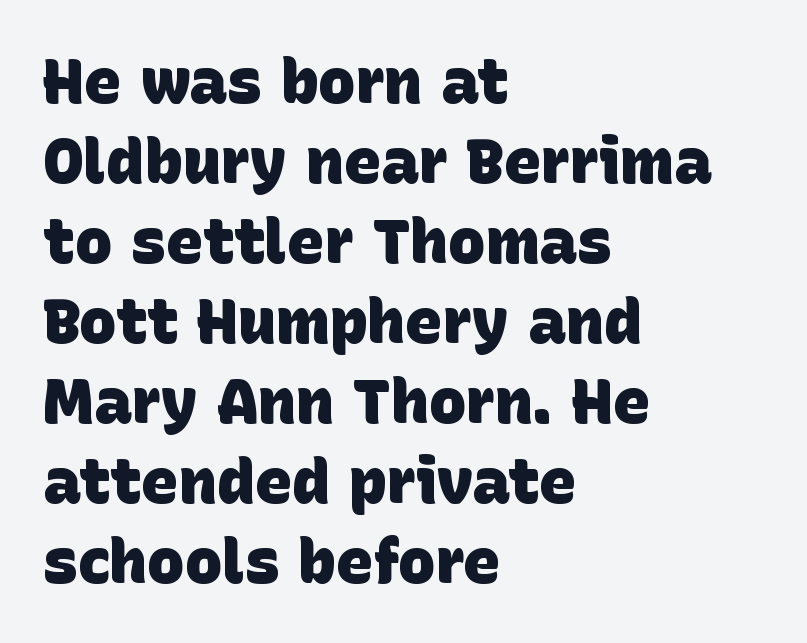
{"serif": "no", "bold": "yes", "weight": "heavy", "width": "normal", "stroke_contrast": "low", "x_height": "large", "monospaced": "no", "underline": "no", "align": "left", "line_spacing": "normal", "line_spacing_ratio": 1.27, "letter_spacing": "normal", "letter_spacing_em": 0.0, "glyph_px": 63}
